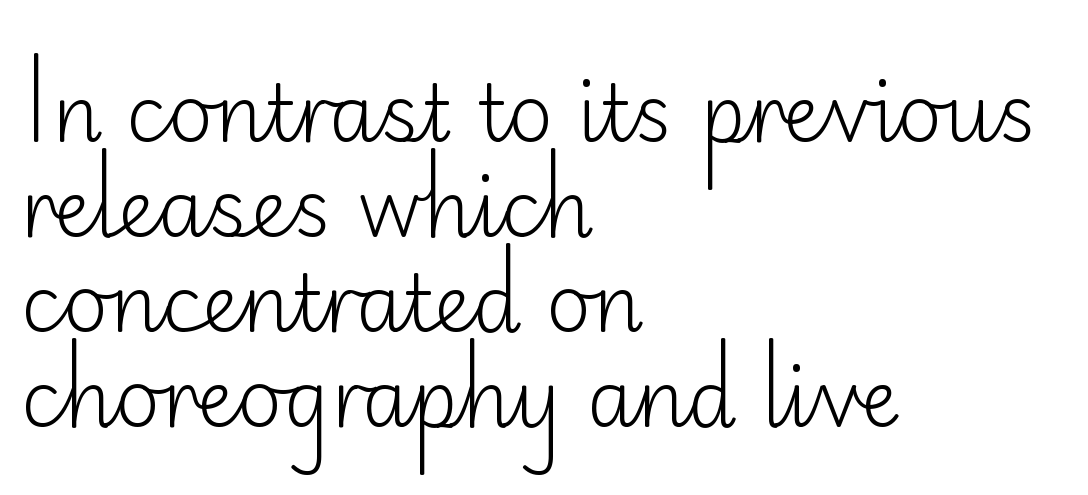
The image shows 78 px light sans-serif type, upright; set left-aligned, line spacing 1.22x, normal letter spacing, not underlined; low stroke contrast and a small x-height.
